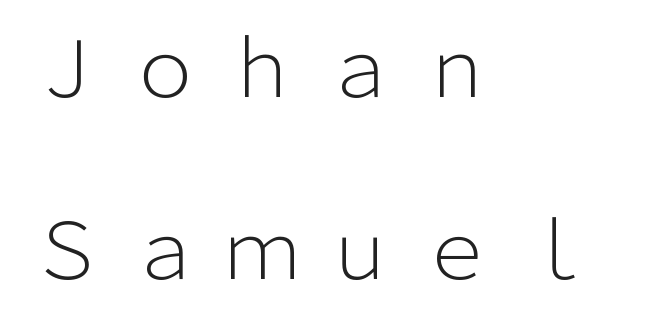
The image shows 78 px light sans-serif type, upright; set left-aligned, loose line spacing (2.33x), unusually wide letter spacing (+0.25 em), not underlined; low stroke contrast and a medium x-height.
